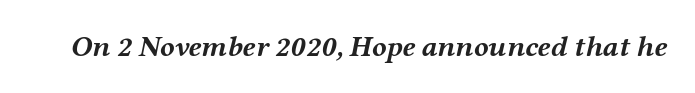
Students, note that the glyphs here touch the page at normal intervals. Only glyphs here, with clear space below each row. These lines carry a lot of weight — the face is fully bold. This sample has the flowing, uneven cadence of proportional lettering. These lines were composed using italics.
